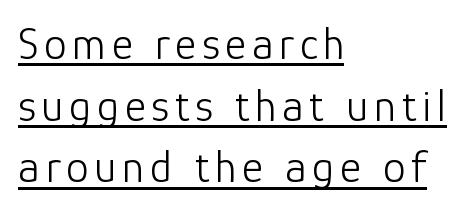
The image shows 45 px light sans-serif type, upright; set left-aligned, normal line spacing (1.37x), underlined; low stroke contrast and a medium x-height.
